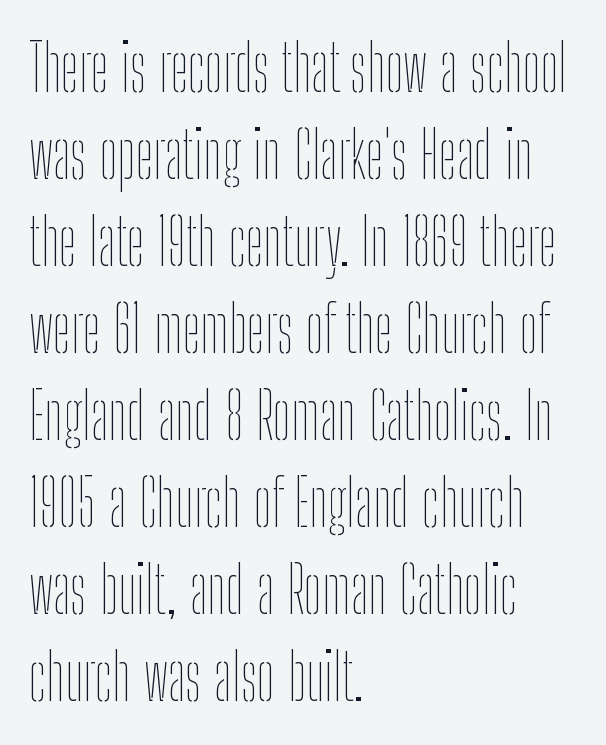
Tracking here is standard; glyphs follow each other at the usual distance. Line starts are locked; line ends wander. The lettering stays uniformly vertical, giving the passage a roman look. Varying glyph widths throughout — classic text-font behaviour. Has an underline been added? It has not.
